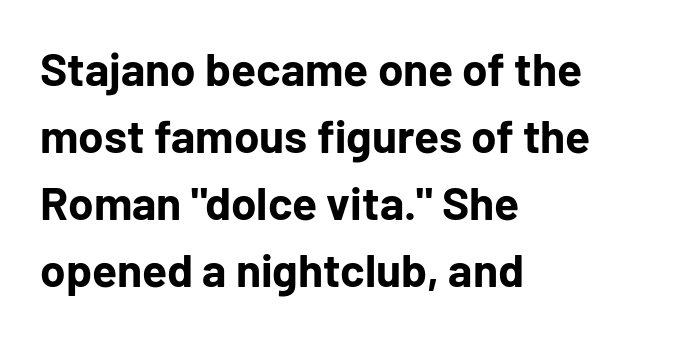
{"serif": "no", "italic": "no", "bold": "yes", "weight": "bold", "width": "normal", "stroke_contrast": "low", "x_height": "medium", "monospaced": "no", "underline": "no", "align": "left", "line_spacing": "normal", "line_spacing_ratio": 1.46, "letter_spacing": "normal", "letter_spacing_em": 0.0, "glyph_px": 46}
